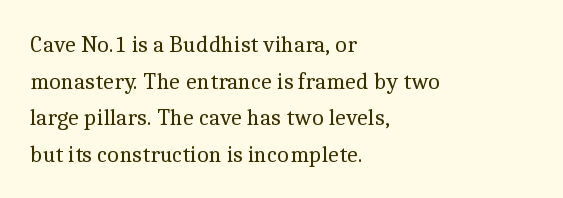
Notice how descenders clear the ascenders below comfortably — that's standard leading. Heft: none added — not bold. Posture: upright roman. The tracking reads as untouched default to a designer's eye. If you drew a ruler down the left edge, every line would touch it.
